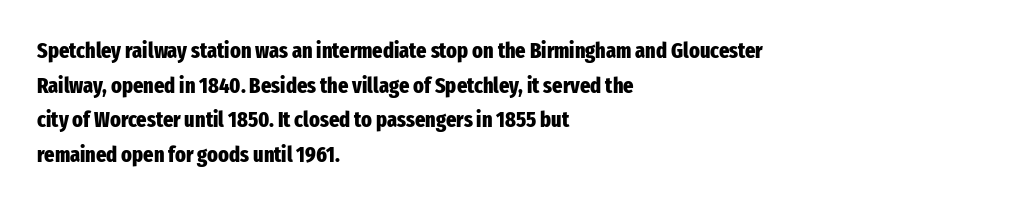
{"italic": "no", "bold": "yes", "underline": "no", "align": "left", "line_spacing": "normal", "line_spacing_ratio": 1.57, "letter_spacing": "normal", "letter_spacing_em": 0.0, "glyph_px": 22}
